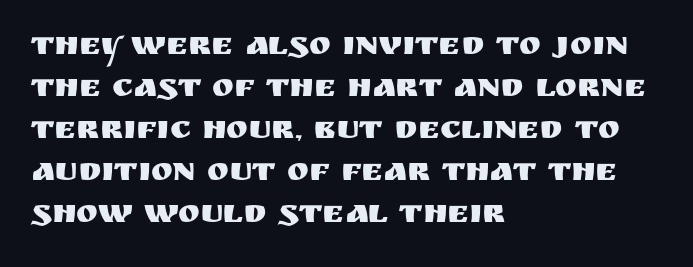
A clean baseline with only descenders dipping below it. Horizontal bands of white between lines are of average thickness. Nobody touched the tracking dial on this one. The characters display no serif detailing; their extremities are plain. Is there any slant? The stems are plumb.
